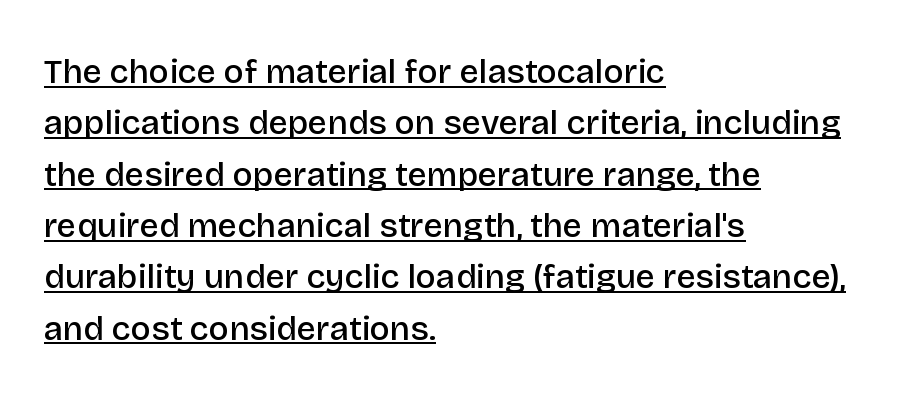
In terms of leading, this rendering sits right in the middle. The face used here appears with an underline applied. Is this a fixed-width face? No — the glyphs have proportional, varying widths. One-word summary of the alignment: left. A typesetter would label this face a sans.
